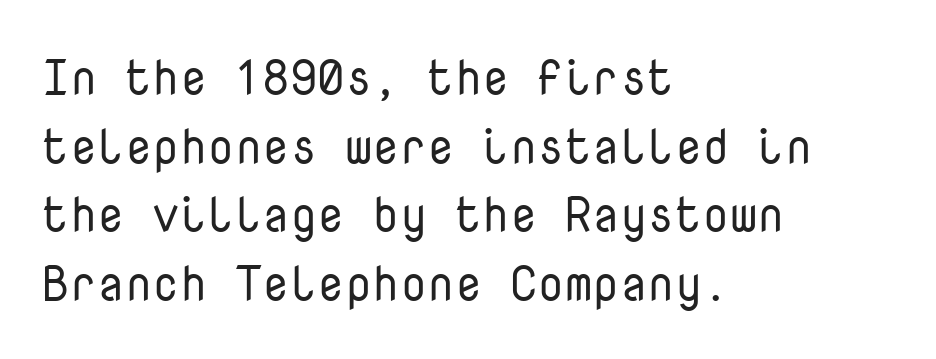
Q: Is the text bold? A: No.
Q: Is the text italic (slanted)? A: No, it is upright.
Q: Is the typeface a serif or a sans-serif typeface? A: Sans-serif.
Q: Is the text underlined? A: No.
Q: How is the paragraph aligned? A: Left-aligned.
Q: Is the spacing between letters normal or unusually wide? A: Normal.
Q: Is the spacing between lines tight, normal or loose? A: Normal.
Q: Width (condensed, normal, or wide)? A: Normal.
Q: Stroke contrast? A: Low.
Q: x-height? A: Medium.
Q: Monospaced? A: Yes.
